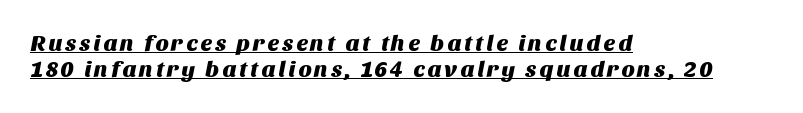
A typographer would call this underscored text. One-word summary of the alignment: left. The line-height multiplier appears low, near solid setting.
